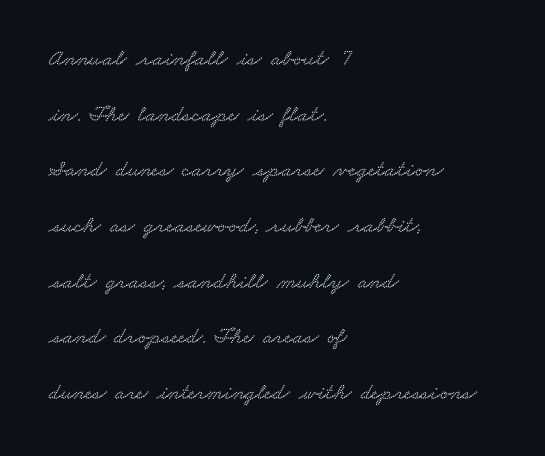
The image shows 23 px text type; set left-aligned, loose line spacing (2.42x), normal letter spacing, not underlined.
